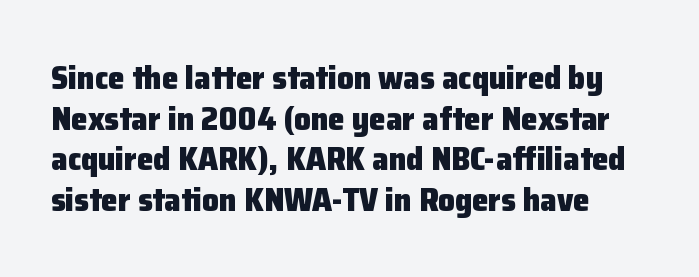
This rendering employs a face without finishing strokes, i.e., a sans-serif. A dark, heavy texture on the line: the type is bold. Between one letter and the next there's only the usual sliver of space. The font's upright variant was chosen for this text. Underlining? Definitely not there. The passage shown is typed in a proportional face where columns would drift.
